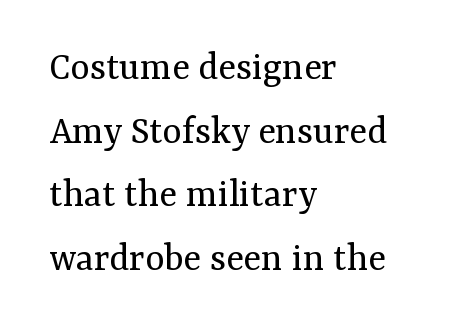
{"serif": "yes", "italic": "no", "bold": "no", "weight": "regular", "width": "normal", "stroke_contrast": "medium", "x_height": "medium", "monospaced": "no", "underline": "no", "align": "left", "line_spacing": "normal", "line_spacing_ratio": 1.55, "letter_spacing": "normal", "letter_spacing_em": 0.0, "glyph_px": 41}
